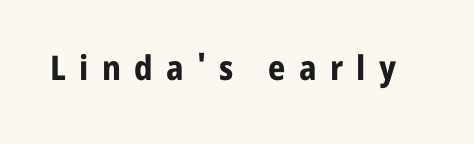
Heft: maximum for text — a bold. If you drew a line through each stem, it would be perfectly vertical. The glyphs in this specimen are sans serif. The passage shown is typed in a proportional face where columns would drift. Descenders hang freely into open space.
